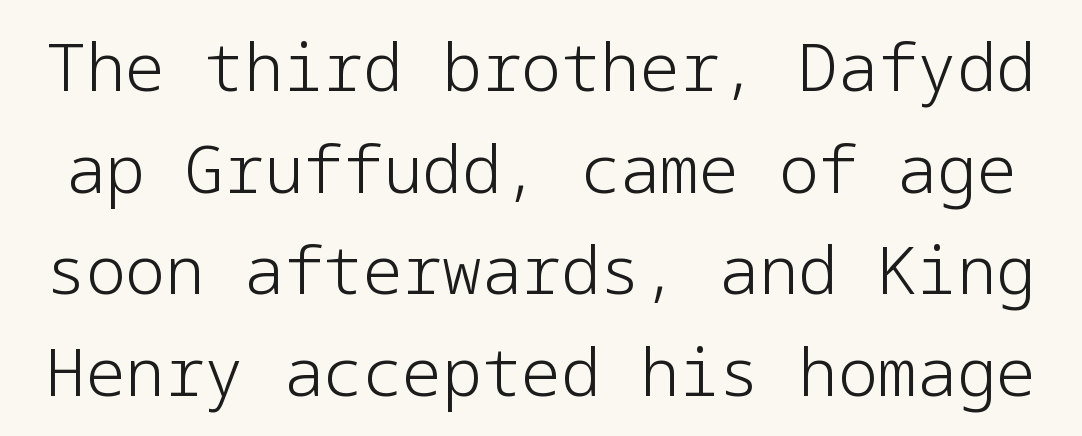
On a weight scale, this lands at 450 or below. Italic: no, the glyphs are upright roman. Does the leading feel generous? No, just average. Honestly, the letter spacing is just normal — you wouldn't notice it. No feet cap the strokes, marking this as sans-serif type. The passage shown is not underscored anywhere.
